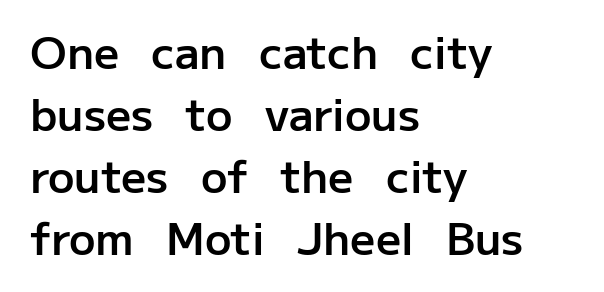
Regarding serifs, this sample does without them. Short and long lines alike share a common starting point at left. The characters look somewhat weighty, a semibold short of true bold. Check under the words: just untouched page. Is this a fixed-width face? No — the glyphs have proportional, varying widths.
